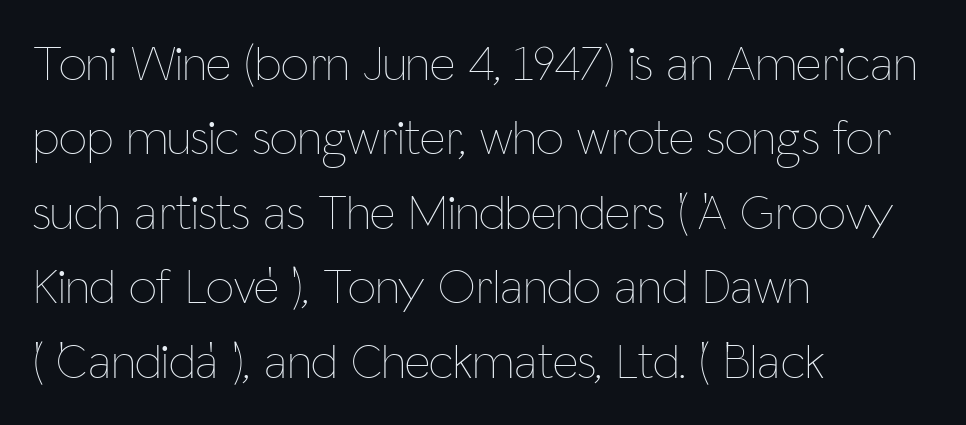
Q: Is the text bold? A: No.
Q: Is the text italic (slanted)? A: No, it is upright.
Q: Is the text underlined? A: No.
Q: How is the paragraph aligned? A: Left-aligned.
Q: Is the spacing between letters normal or unusually wide? A: Normal.
Q: Is the spacing between lines tight, normal or loose? A: Normal.
Q: Width (condensed, normal, or wide)? A: Condensed.
Q: Stroke contrast? A: Low.
Q: x-height? A: Medium.
Q: Monospaced? A: No.
